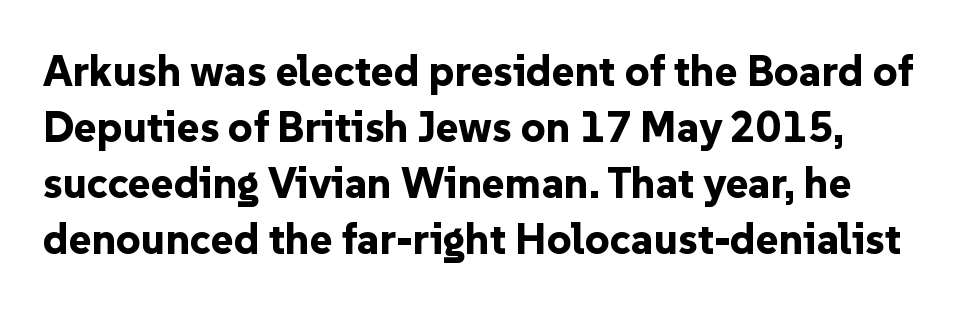
There is no visible air inserted between adjacent glyphs. The strip under each line holds only bare page. I'd call this a sans setting — the letters go barefoot. Style check: upright. Here the designer chose a conventional face with non-uniform glyph widths.
